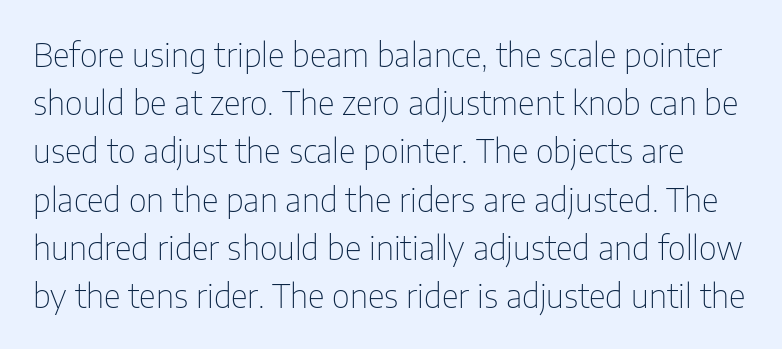
Q: Is the text bold? A: No.
Q: Is the text italic (slanted)? A: No, it is upright.
Q: Is the typeface a serif or a sans-serif typeface? A: Sans-serif.
Q: Is the text underlined? A: No.
Q: Is the spacing between letters normal or unusually wide? A: Normal.
Q: Is the spacing between lines tight, normal or loose? A: Normal.
Q: Width (condensed, normal, or wide)? A: Condensed.
Q: Stroke contrast? A: Low.
Q: x-height? A: Medium.
Q: Monospaced? A: No.
